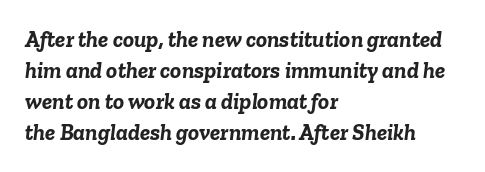
These lines sit exactly where default settings would place them. A dark, heavy texture on the line: the type is bold. Letters rest on an invisible, unmarked baseline. The rendering anchors every line to the left-hand side.
